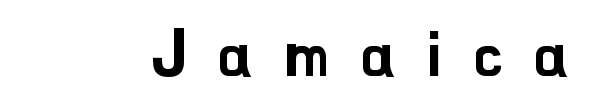
Q: Is the text italic (slanted)? A: No, it is upright.
Q: Is the typeface a serif or a sans-serif typeface? A: Sans-serif.
Q: Is the text underlined? A: No.
Q: Is the spacing between letters normal or unusually wide? A: Unusually wide.
Q: Width (condensed, normal, or wide)? A: Normal.
Q: Stroke contrast? A: Low.
Q: x-height? A: Small.
Q: Monospaced? A: No.
